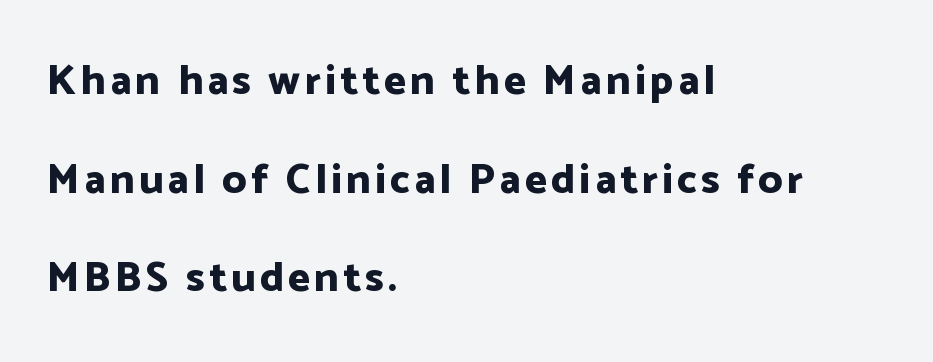
The image shows 42 px bold sans-serif type, upright; set left-aligned, loose line spacing (2.35x), not underlined; low stroke contrast and a medium x-height.
